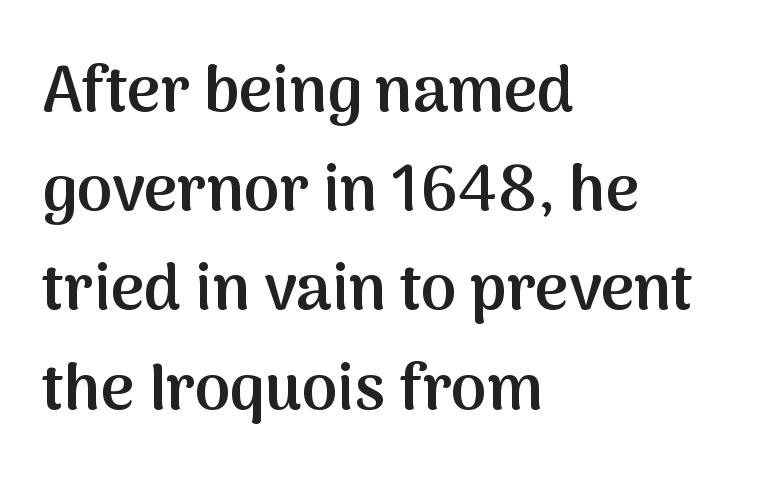
The image shows 64 px semibold sans-serif type, upright; set left-aligned, normal line spacing (1.55x), normal letter spacing, not underlined; medium stroke contrast and a medium x-height.
